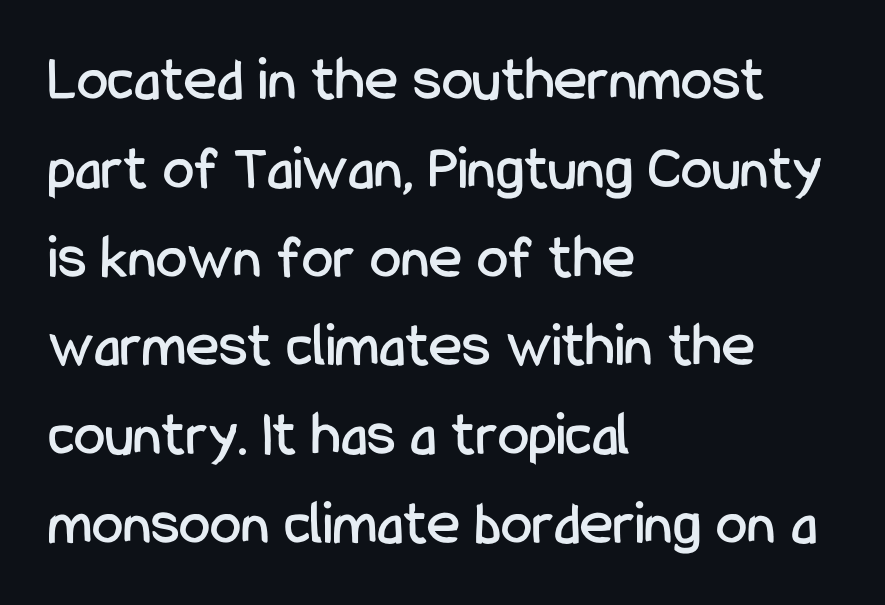
{"serif": "no", "italic": "no", "width": "condensed", "stroke_contrast": "low", "x_height": "medium", "monospaced": "no", "underline": "no", "align": "left", "line_spacing": "normal", "line_spacing_ratio": 1.41, "letter_spacing": "normal", "letter_spacing_em": 0.0, "glyph_px": 63}
